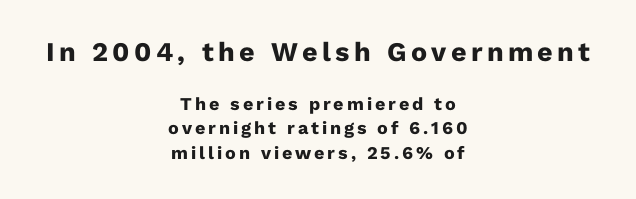
Of the two passages, the one on top uses the larger point size. A full-strength bold gives these letters their thick strokes. Unlike italic type, these characters show no tilt at all. Caption: multi-line text, centered on the measure. Rows of type keep a routine distance in the vertical direction. Rule under the text: the space is simply empty.
